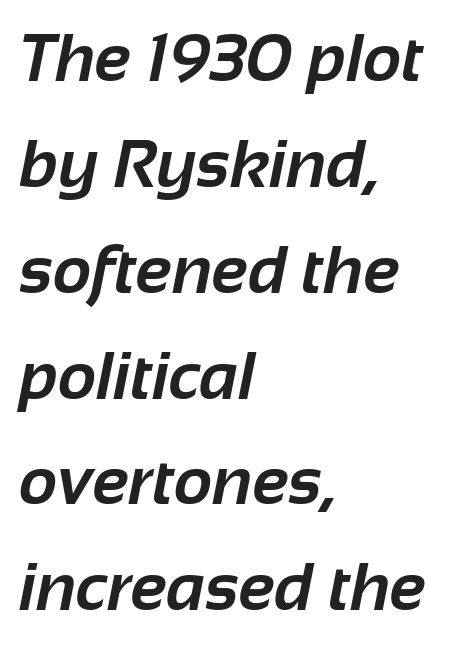
{"serif": "no", "bold": "yes", "weight": "bold", "width": "normal", "stroke_contrast": "low", "x_height": "medium", "monospaced": "no", "underline": "no", "align": "left", "line_spacing": "normal", "line_spacing_ratio": 1.58, "letter_spacing": "normal", "letter_spacing_em": 0.0, "glyph_px": 67}
